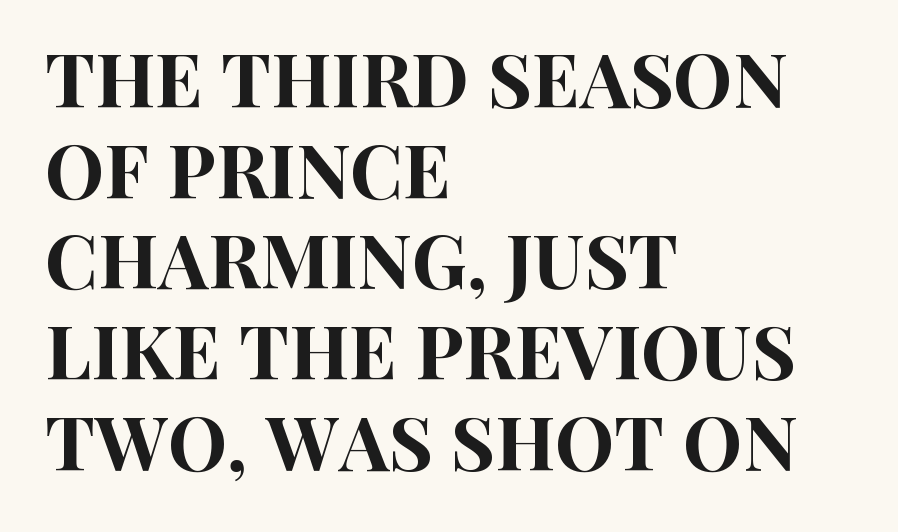
Q: Is the text italic (slanted)? A: No, it is upright.
Q: Is the typeface a serif or a sans-serif typeface? A: Sans-serif.
Q: Is the text underlined? A: No.
Q: How is the paragraph aligned? A: Left-aligned.
Q: Is the spacing between letters normal or unusually wide? A: Normal.
Q: Width (condensed, normal, or wide)? A: Condensed.
Q: Stroke contrast? A: High.
Q: x-height? A: Large.
Q: Monospaced? A: No.
